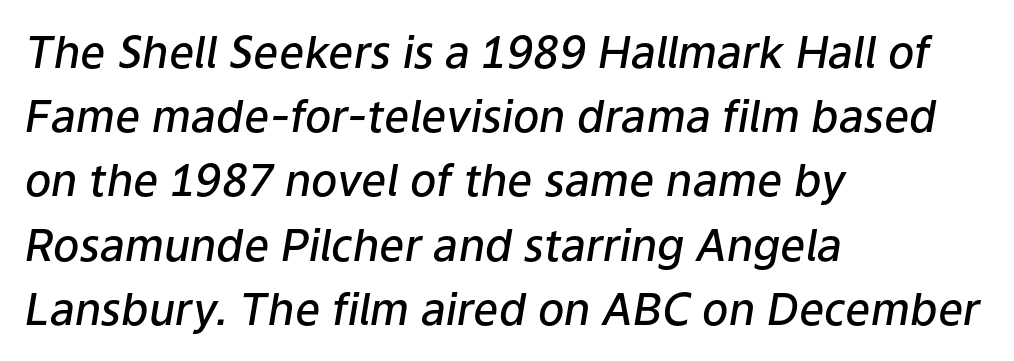
Each line starts at the same left margin while the right side varies. Short note: letters normally spaced. The axis of the letterforms is tilted away from vertical. Notice how descenders clear the ascenders below comfortably — that's standard leading. A typesetter would call this proportional, since set widths differ per character. The typesetting leans somewhat heavy: a semibold.
